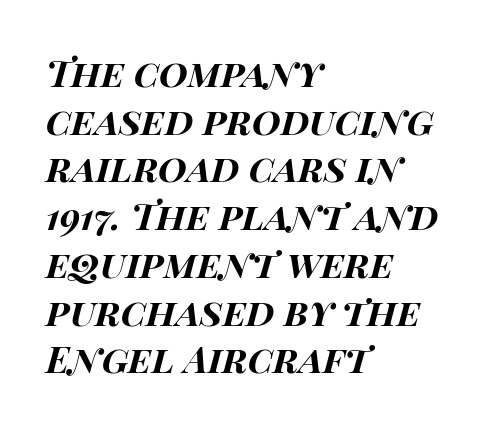
{"italic": "yes", "lean": "right", "slant_degrees": 14, "bold": "yes", "weight": "bold", "width": "wide", "stroke_contrast": "high", "x_height": "large", "monospaced": "no", "underline": "no", "align": "left", "line_spacing": "normal", "line_spacing_ratio": 1.29, "letter_spacing": "normal", "letter_spacing_em": 0.0, "glyph_px": 37}
